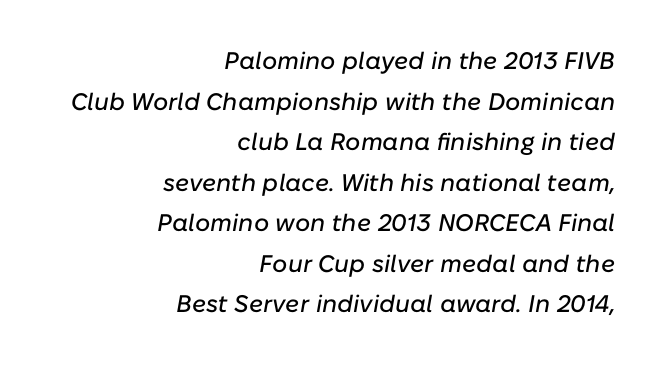
Q: Is the text italic (slanted)? A: Yes, it leans right by about 10 degrees.
Q: Is the text underlined? A: No.
Q: How is the paragraph aligned? A: Right-aligned.
Q: Is the spacing between letters normal or unusually wide? A: Normal.
Q: Is the spacing between lines tight, normal or loose? A: Normal.
